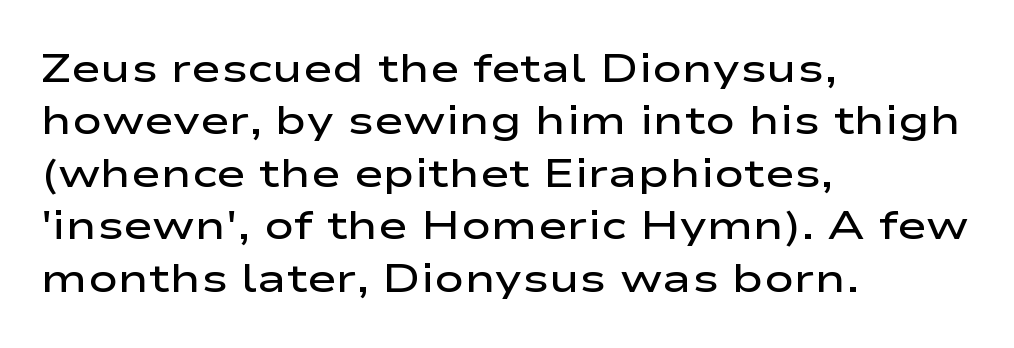
Summary of vertical rhythm: regular, with standard interline spacing. These lines carry some extra weight — a demibold, not a full bold. Look at the tracking — it's just the regular setting, nothing added. Every row of glyphs begins at an identical x-position on the left. Lines of text with bare space underneath. The font family rendered here belongs to the sans-serif group.
